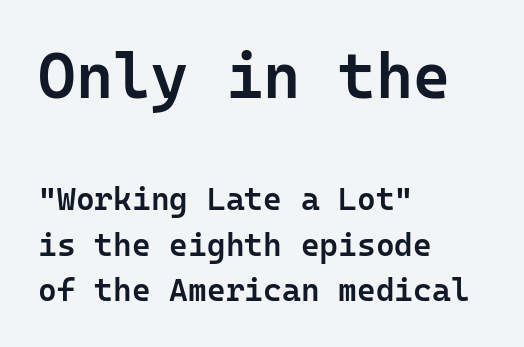
Q: Is the text bold? A: Semi-bold.
Q: Is the text italic (slanted)? A: No, it is upright.
Q: Is the typeface a serif or a sans-serif typeface? A: Sans-serif.
Q: Is the text underlined? A: No.
Q: How is the paragraph aligned? A: Left-aligned.
Q: Is the spacing between letters normal or unusually wide? A: Normal.
Q: Is the spacing between lines tight, normal or loose? A: Normal.
Q: Which block of text is set in a larger size, the first (top) or the second (bottom)? A: The first (top) one.
Q: Width (condensed, normal, or wide)? A: Normal.
Q: Stroke contrast? A: Low.
Q: x-height? A: Medium.
Q: Monospaced? A: Yes.
